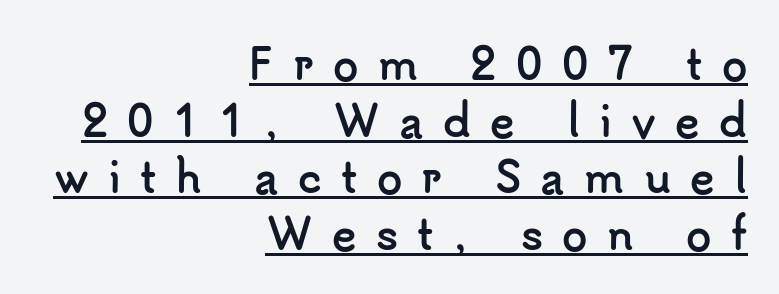
Look at the bottom of the vertical strokes: they stop flat, with no serifs. Compared with a flush-left layout, this one pins lines to the opposite, right side. Looks like regular typesetting: each glyph gets only the width it needs. Chunky letters — that's bold for sure. Vertically, the passage feels balanced, rows spaced as you'd expect. Posture: straight, roman, zero tilt.
